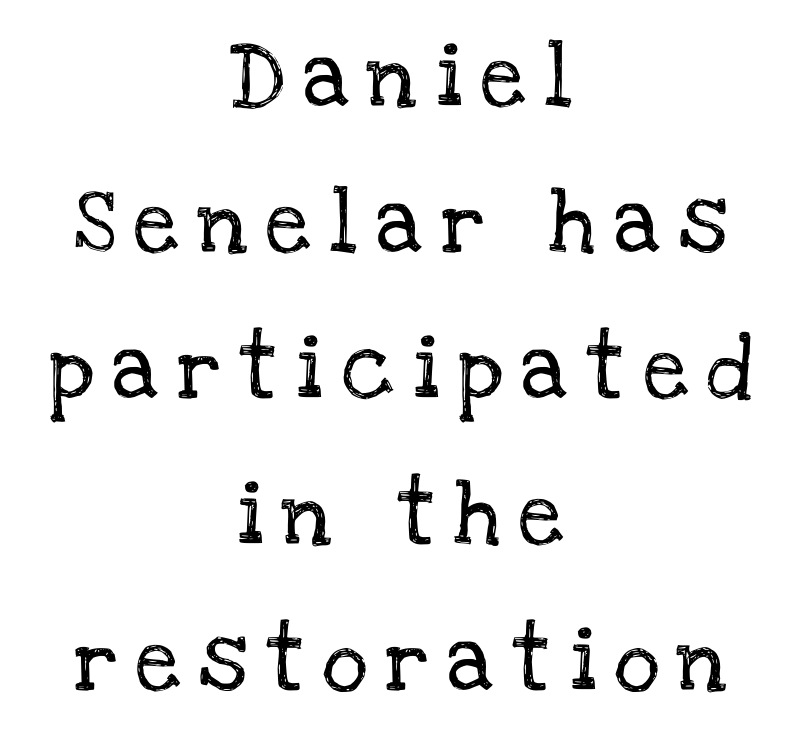
Q: Is the text italic (slanted)? A: No, it is upright.
Q: Is the typeface a serif or a sans-serif typeface? A: Serif.
Q: Is the text underlined? A: No.
Q: How is the paragraph aligned? A: Centered.
Q: Is the spacing between letters normal or unusually wide? A: Unusually wide.
Q: Is the spacing between lines tight, normal or loose? A: Loose.
Q: Width (condensed, normal, or wide)? A: Normal.
Q: Stroke contrast? A: Low.
Q: x-height? A: Large.
Q: Monospaced? A: No.
